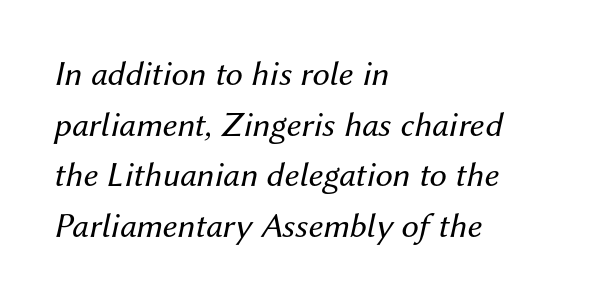
Q: Is the text bold? A: No.
Q: Is the text italic (slanted)? A: Yes, it leans right by about 12 degrees.
Q: Is the text underlined? A: No.
Q: How is the paragraph aligned? A: Left-aligned.
Q: Is the spacing between letters normal or unusually wide? A: Normal.
Q: Is the spacing between lines tight, normal or loose? A: Normal.
Q: Width (condensed, normal, or wide)? A: Normal.
Q: Stroke contrast? A: Medium.
Q: x-height? A: Medium.
Q: Monospaced? A: No.
